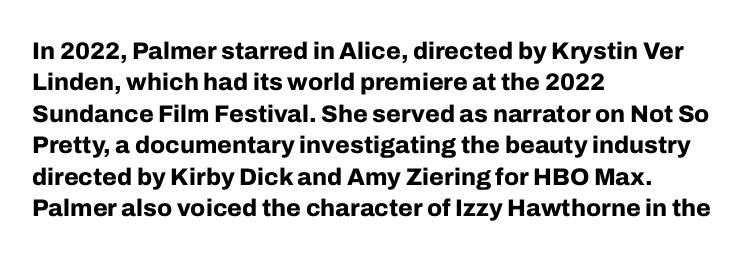
Q: Is the text bold? A: Yes.
Q: Is the text italic (slanted)? A: No, it is upright.
Q: Is the text underlined? A: No.
Q: How is the paragraph aligned? A: Left-aligned.
Q: Is the spacing between letters normal or unusually wide? A: Normal.
Q: Is the spacing between lines tight, normal or loose? A: Normal.
